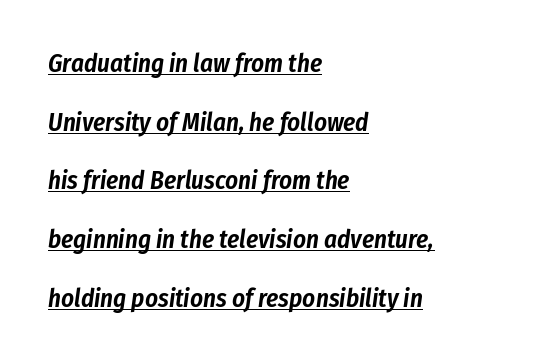
{"italic": "yes", "lean": "right", "slant_degrees": 8, "underline": "yes", "align": "left", "line_spacing": "loose", "line_spacing_ratio": 2.35, "letter_spacing": "normal", "letter_spacing_em": 0.0, "glyph_px": 25}
